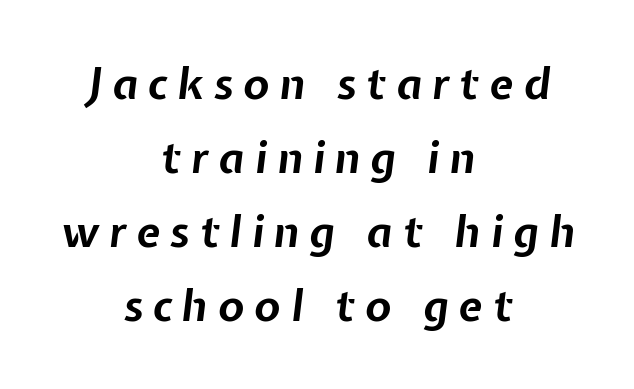
Q: Is the text bold? A: Yes.
Q: Is the text italic (slanted)? A: Yes, it leans right by about 7 degrees.
Q: Is the text underlined? A: No.
Q: How is the paragraph aligned? A: Centered.
Q: Is the spacing between letters normal or unusually wide? A: Unusually wide.
Q: Width (condensed, normal, or wide)? A: Normal.
Q: Stroke contrast? A: Low.
Q: x-height? A: Medium.
Q: Monospaced? A: No.
